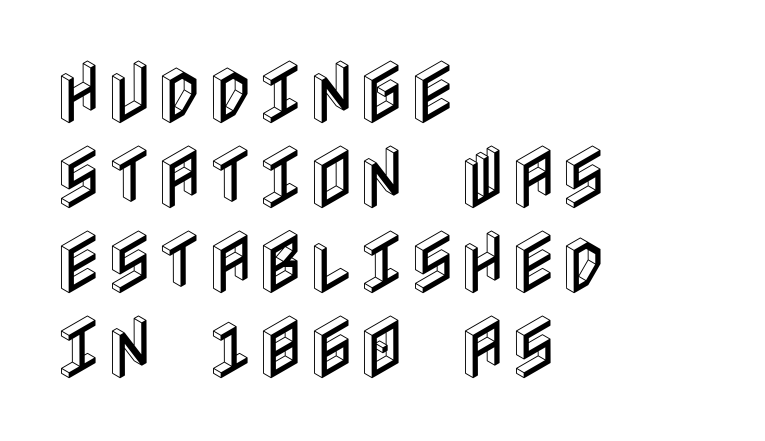
Q: Is the text italic (slanted)? A: No, it is upright.
Q: Is the text underlined? A: No.
Q: How is the paragraph aligned? A: Left-aligned.
Q: Is the spacing between letters normal or unusually wide? A: Normal.
Q: Width (condensed, normal, or wide)? A: Condensed.
Q: x-height? A: Large.
